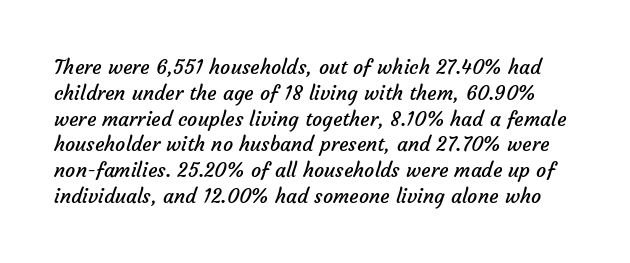
Q: Is the text bold? A: No.
Q: Is the text underlined? A: No.
Q: Is the spacing between letters normal or unusually wide? A: Normal.
Q: Is the spacing between lines tight, normal or loose? A: Normal.
